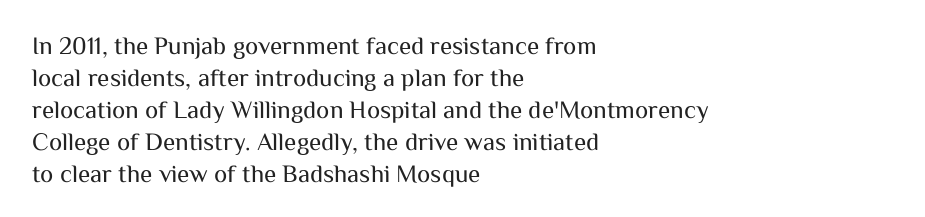
The image shows 25 px text type, upright; set left-aligned, normal line spacing (1.28x), normal letter spacing, not underlined.
